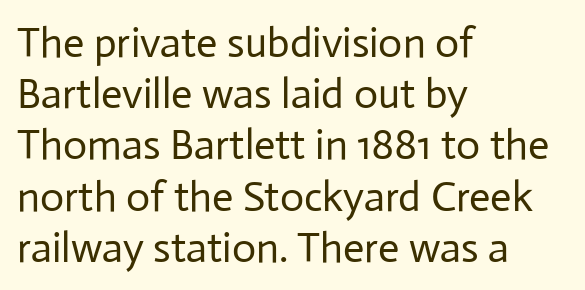
{"serif": "no", "italic": "no", "bold": "no", "weight": "regular", "width": "normal", "stroke_contrast": "low", "x_height": "medium", "monospaced": "no", "underline": "no", "align": "left", "line_spacing_ratio": 1.22, "letter_spacing": "normal", "letter_spacing_em": 0.0, "glyph_px": 42}
